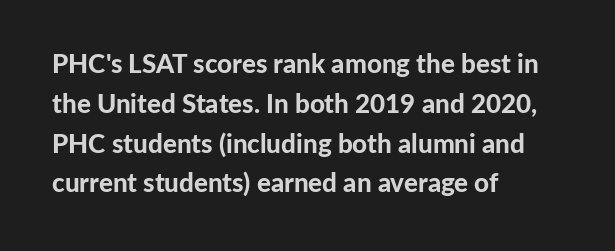
The image shows 26 px bold type, upright; set left-aligned, normal line spacing (1.53x), normal letter spacing, not underlined.
